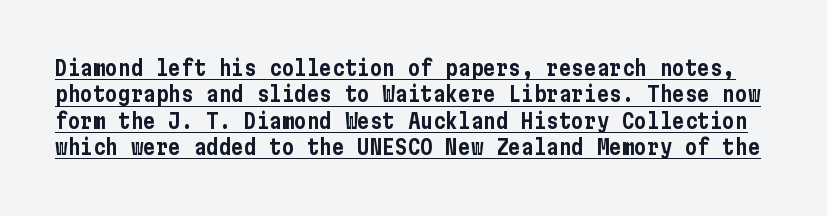
{"italic": "no", "underline": "yes", "line_spacing": "normal", "line_spacing_ratio": 1.26, "letter_spacing": "normal", "letter_spacing_em": 0.0, "glyph_px": 21}
